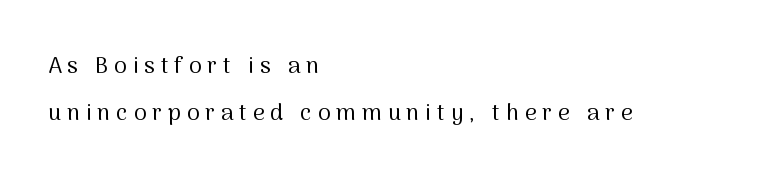
The lines are quadded left. Each new line begins a long way beneath the previous one. Caption: expanded tracking, letters set apart. The strokes carry an ordinary text weight at most. Underline: absent.
